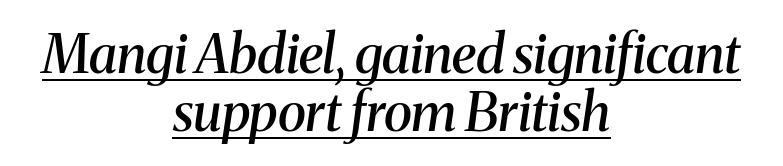
{"serif": "yes", "italic": "yes", "lean": "right", "slant_degrees": 8, "bold": "semi", "weight": "semibold", "width": "normal", "stroke_contrast": "medium", "x_height": "medium", "monospaced": "no", "underline": "yes", "align": "center", "line_spacing": "tight", "line_spacing_ratio": 1.09, "letter_spacing": "normal", "letter_spacing_em": 0.0, "glyph_px": 53}
